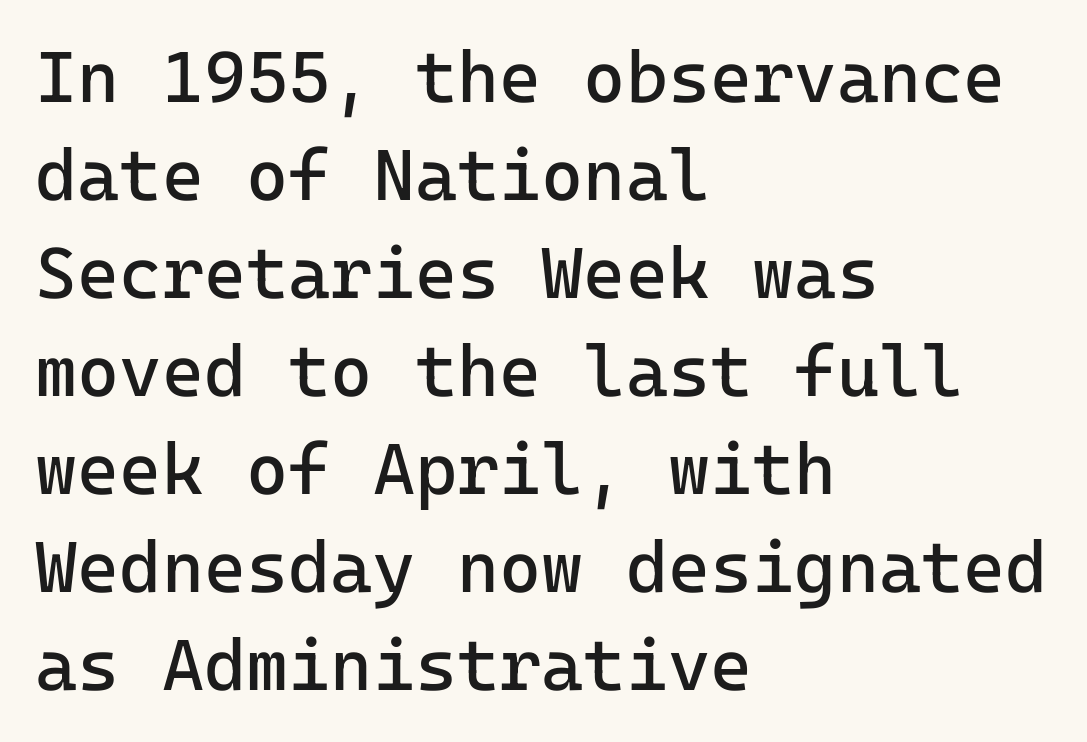
The passage shown is not underscored anywhere. The lines in this sample share a left origin and differ only in where they stop. Is the letter spacing exaggerated? No — it looks like the ordinary default. Summary of weight: not heavy and not bold. These lines sit exactly where default settings would place them.
